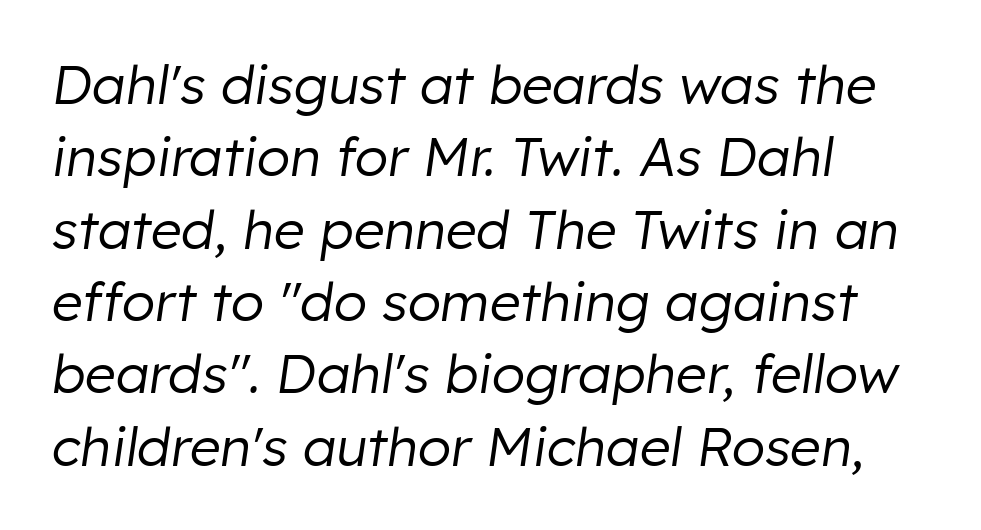
Q: Is the text bold? A: No.
Q: Is the text italic (slanted)? A: Yes, it leans right by about 8 degrees.
Q: Is the text underlined? A: No.
Q: How is the paragraph aligned? A: Left-aligned.
Q: Is the spacing between letters normal or unusually wide? A: Normal.
Q: Is the spacing between lines tight, normal or loose? A: Normal.
Q: Width (condensed, normal, or wide)? A: Normal.
Q: Stroke contrast? A: Low.
Q: x-height? A: Medium.
Q: Monospaced? A: No.
